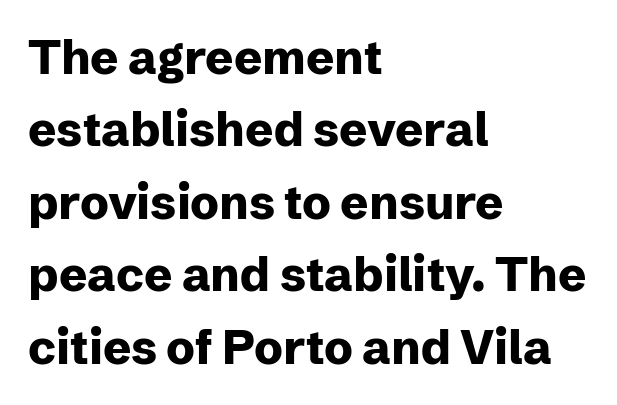
{"serif": "no", "italic": "no", "bold": "yes", "weight": "heavy", "width": "normal", "stroke_contrast": "low", "x_height": "medium", "monospaced": "no", "underline": "no", "align": "left", "line_spacing": "normal", "line_spacing_ratio": 1.54, "letter_spacing": "normal", "letter_spacing_em": 0.0, "glyph_px": 47}
